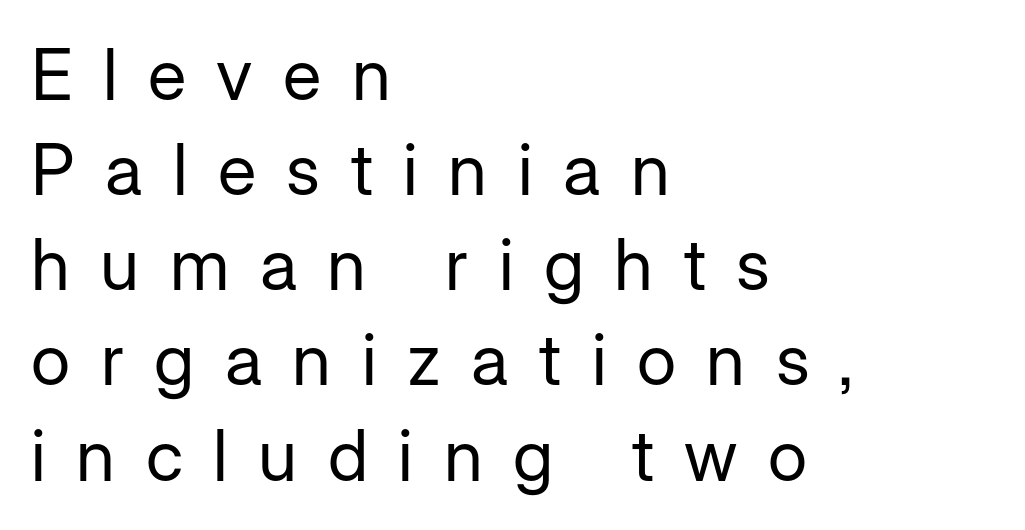
The image shows 71 px regular-weight sans-serif type, upright; set left-aligned, normal line spacing (1.34x), unusually wide letter spacing (+0.43 em), not underlined; low stroke contrast and a medium x-height.
